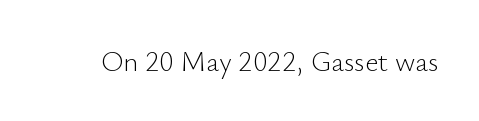
{"serif": "no", "italic": "no", "bold": "no", "weight": "light", "width": "normal", "stroke_contrast": "low", "x_height": "small", "monospaced": "no", "underline": "no", "letter_spacing": "normal", "letter_spacing_em": 0.0, "glyph_px": 28}
